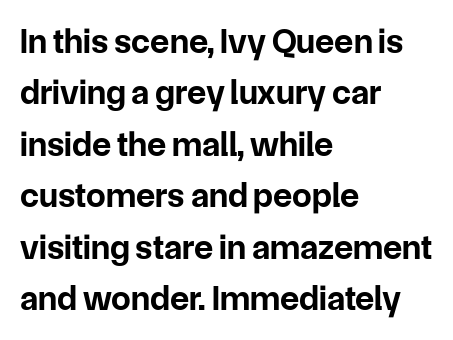
The image shows 35 px bold sans-serif type, upright; set left-aligned, normal line spacing (1.47x), normal letter spacing, not underlined; low stroke contrast and a medium x-height.
